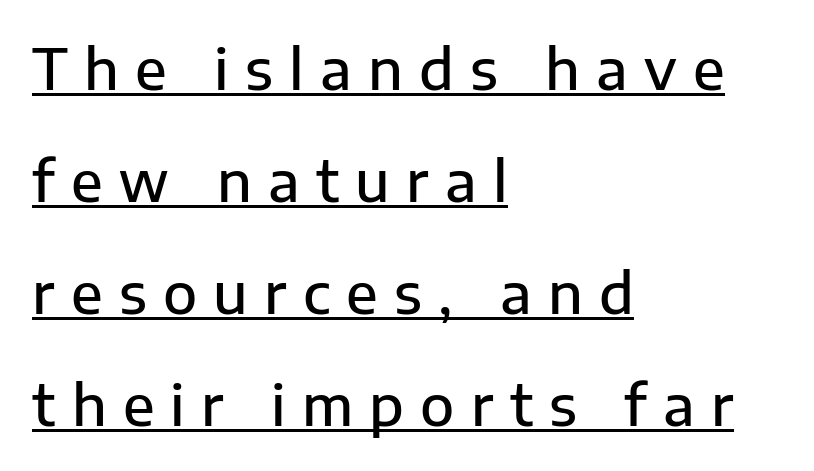
The image shows 56 px semibold sans-serif type, upright; set left-aligned, loose line spacing (2.0x), unusually wide letter spacing (+0.29 em), underlined; low stroke contrast and a medium x-height.
